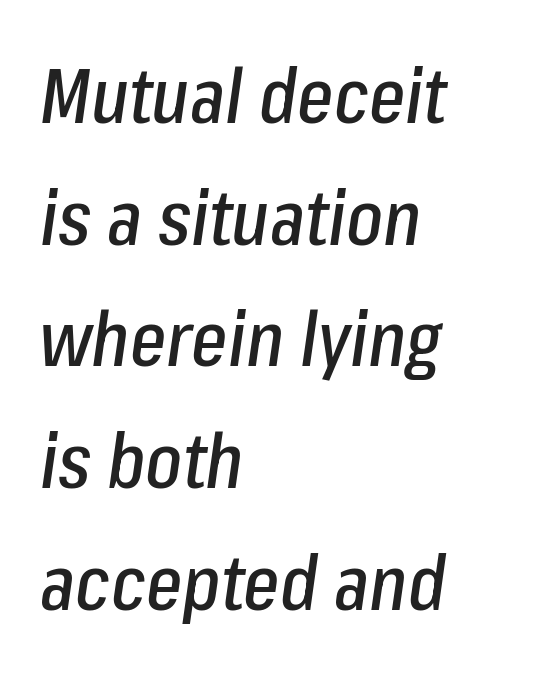
{"italic": "yes", "lean": "right", "slant_degrees": 8, "width": "condensed", "stroke_contrast": "low", "x_height": "medium", "monospaced": "no", "underline": "no", "align": "left", "line_spacing": "normal", "line_spacing_ratio": 1.58, "letter_spacing": "normal", "letter_spacing_em": 0.0, "glyph_px": 77}
